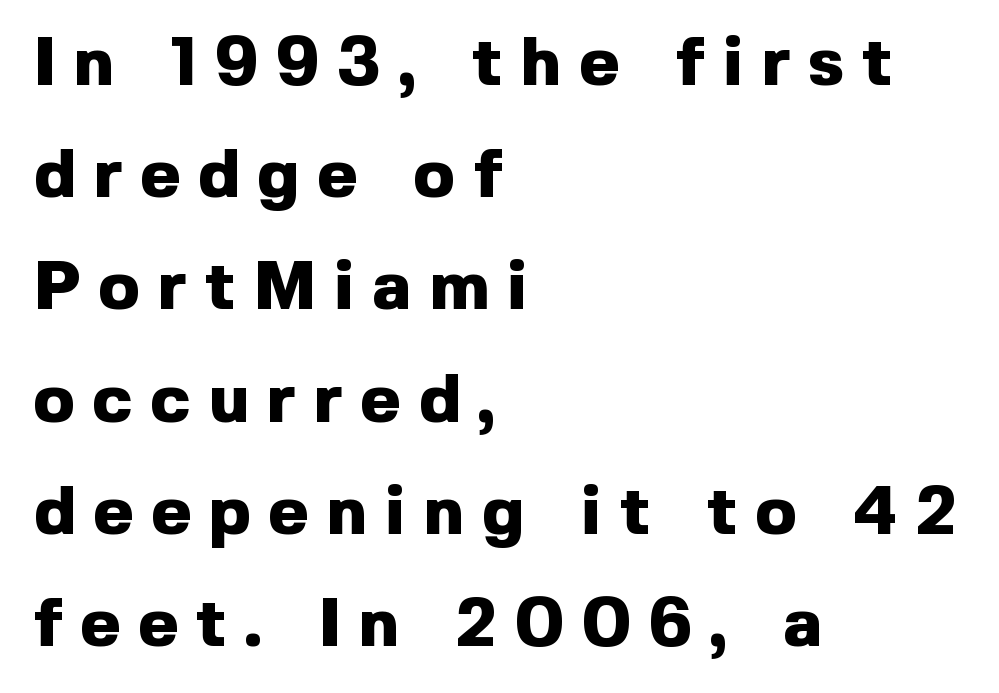
The image shows 68 px heavy sans-serif type, upright; set left-aligned, normal line spacing (1.65x), unusually wide letter spacing (+0.27 em), not underlined; a medium x-height.
